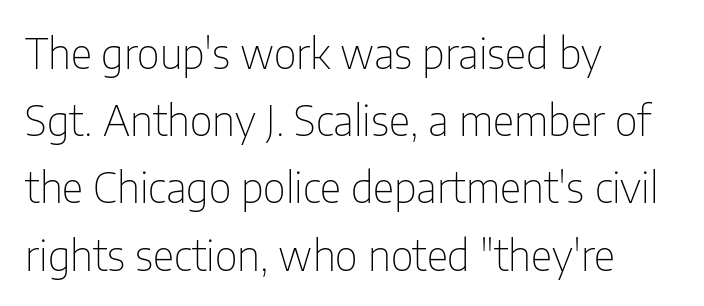
The image shows 42 px thin, condensed sans-serif type, upright; set left-aligned, normal line spacing (1.6x), normal letter spacing, not underlined; low stroke contrast and a medium x-height.
